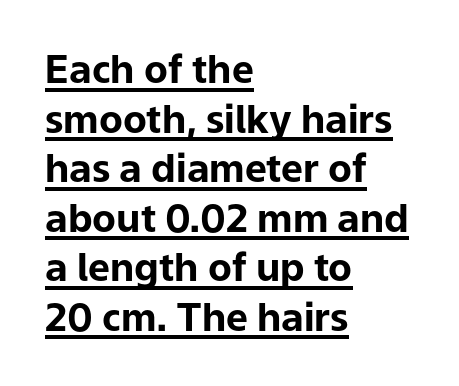
The glyphs have the mass of a bold cut. Think of a printed novel: that variable character pitch is what you see here. The rendering anchors every line to the left-hand side. Regarding serifs, this sample does without them. The tracking reads as untouched default to a designer's eye. Posture: vertical.
